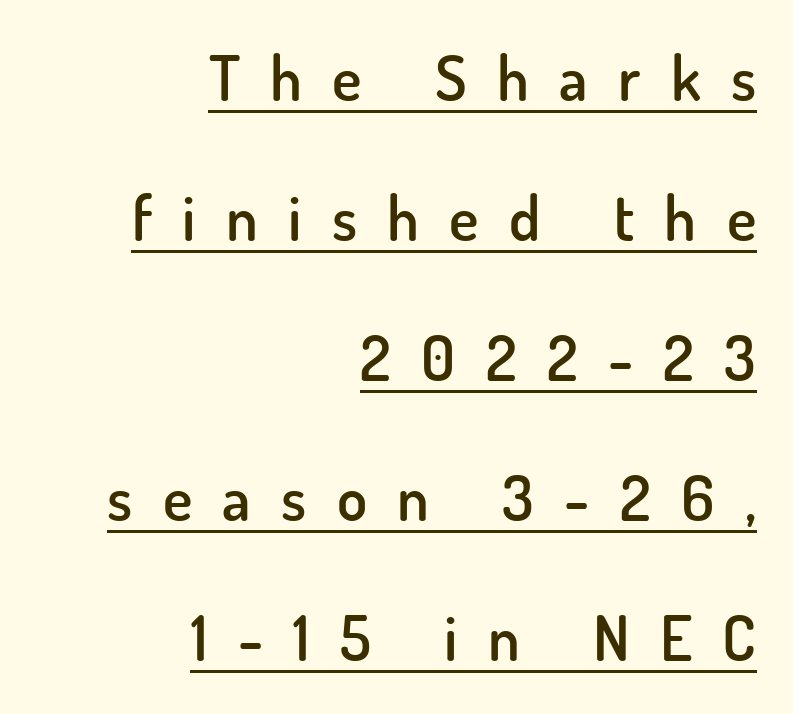
The image shows 62 px semibold sans-serif type, upright; set right-aligned, loose line spacing (2.26x), unusually wide letter spacing (+0.49 em), underlined; low stroke contrast and a small x-height.
